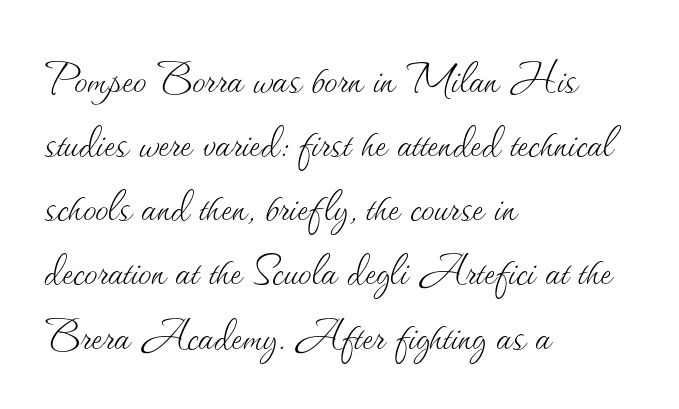
{"bold": "no", "weight": "thin", "width": "normal", "stroke_contrast": "medium", "x_height": "small", "monospaced": "no", "underline": "no", "align": "left", "line_spacing_ratio": 1.21, "letter_spacing": "normal", "letter_spacing_em": 0.0, "glyph_px": 53}
